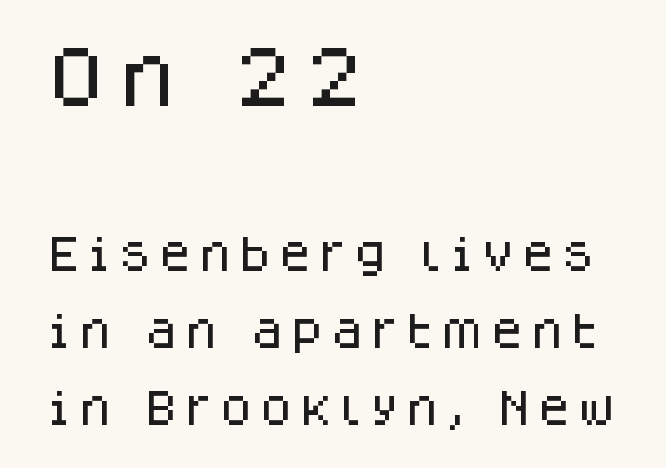
Compare the two chunks: the upper has the greater cap height. Leading: increased. Nope, no serifs anywhere on these letters. One-word summary of the alignment: left. Clear beneath every line of the passage. These lines are rendered in a variable-pitch font.
